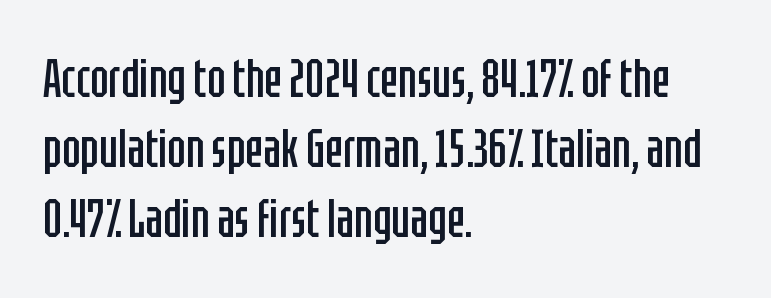
Line beginnings align vertically; line endings do not. These glyphs show unthickened strokes, regular width or finer. Quick note: underline off. Leading matches the norm, producing a regular column.
